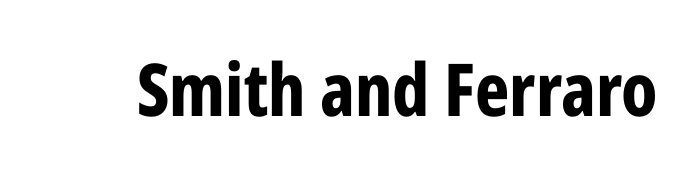
The passage shown is typed in a proportional face where columns would drift. Does extra space separate the letters? No, they use regular spacing. The passage shown is typeset with a sans-serif family. Notice how the stems are strictly vertical — no italics here. Letters rest on an invisible, unmarked baseline.
